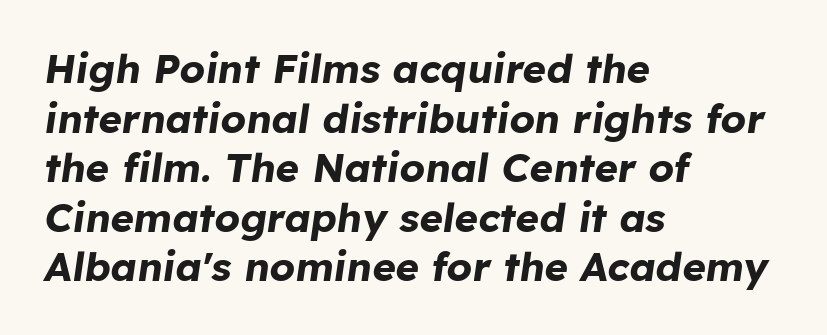
Do the characters align in a grid? No, the font is proportional. Emphasis by weight is at full strength: bold. Beneath every word, the page is bare. What stands out about the letter spacing? Nothing — it is the standard amount.
